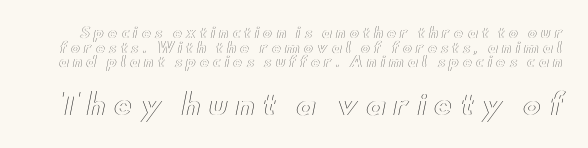
The image shows 28 px wide type; set tight line spacing (1.04x), unusually wide letter spacing (+0.27 em), not underlined; the second (bottom) block is 2.0x larger; a small x-height.
